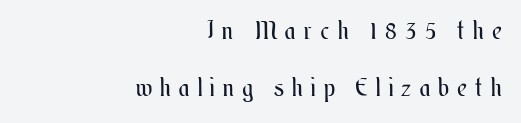
The image shows 25 px text type, upright; set right-aligned, loose line spacing (2.27x), unusually wide letter spacing (+0.34 em), not underlined.
